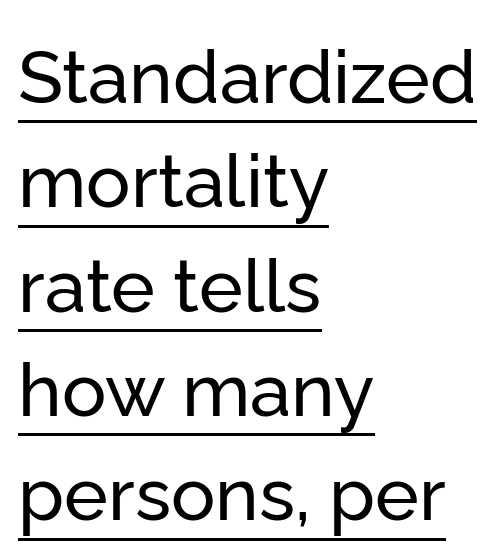
Q: Is the text italic (slanted)? A: No, it is upright.
Q: Is the typeface a serif or a sans-serif typeface? A: Sans-serif.
Q: Is the text underlined? A: Yes.
Q: How is the paragraph aligned? A: Left-aligned.
Q: Is the spacing between letters normal or unusually wide? A: Normal.
Q: Is the spacing between lines tight, normal or loose? A: Normal.
Q: Width (condensed, normal, or wide)? A: Normal.
Q: Stroke contrast? A: Low.
Q: x-height? A: Medium.
Q: Monospaced? A: No.
